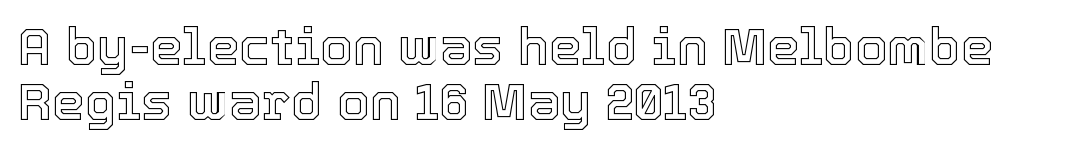
The image shows 52 px text type, upright; set left-aligned, tight line spacing (1.06x), normal letter spacing, not underlined; a medium x-height.
